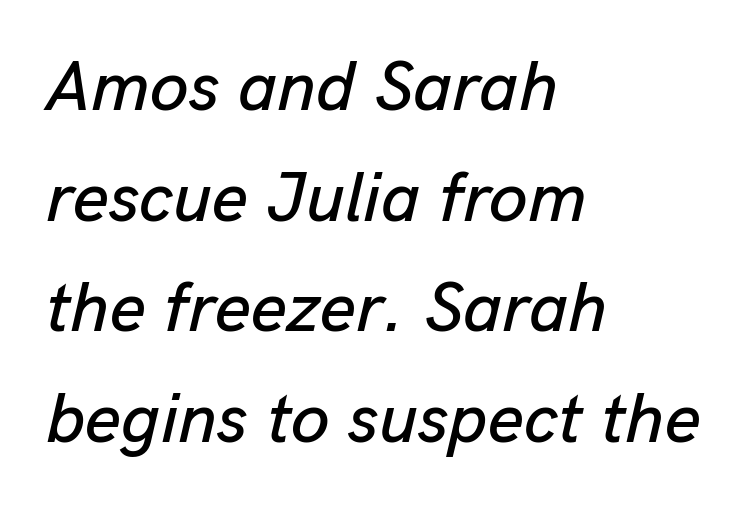
{"italic": "yes", "lean": "right", "slant_degrees": 13, "width": "normal", "stroke_contrast": "low", "x_height": "medium", "monospaced": "no", "underline": "no", "align": "left", "line_spacing": "normal", "line_spacing_ratio": 1.58, "letter_spacing": "normal", "letter_spacing_em": 0.0, "glyph_px": 70}
